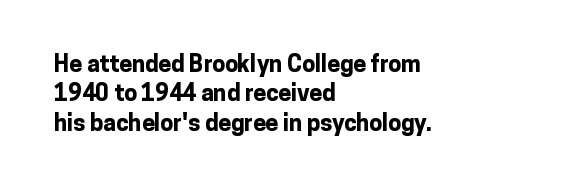
Q: Is the text bold? A: Yes.
Q: Is the text italic (slanted)? A: No, it is upright.
Q: Is the text underlined? A: No.
Q: How is the paragraph aligned? A: Left-aligned.
Q: Is the spacing between letters normal or unusually wide? A: Normal.
Q: Is the spacing between lines tight, normal or loose? A: Normal.
